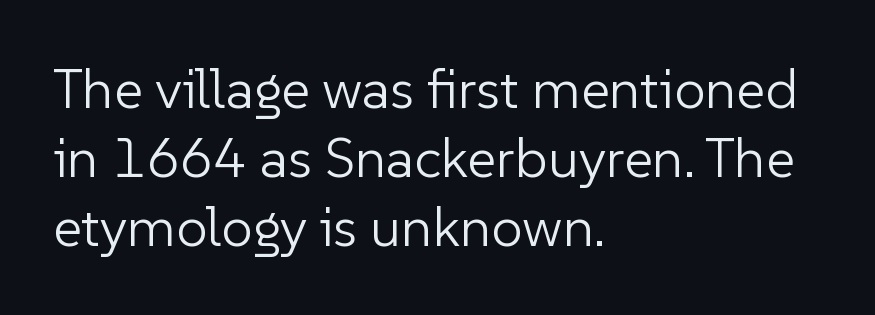
Students, note that the glyphs here touch the page at normal intervals. Each stroke keeps to a modest, everyday thickness or less. Character widths vary here, with narrow letters taking less room than wide ones. Unlike italic type, these characters show no tilt at all.
